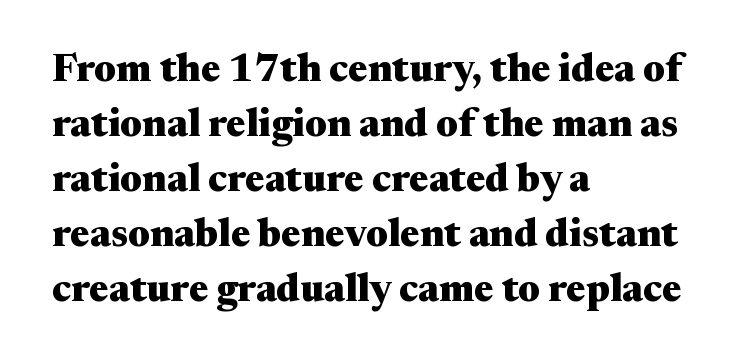
The image shows 39 px heavy, wide serif type, upright; set left-aligned, normal line spacing (1.41x), normal letter spacing, not underlined; medium stroke contrast and a medium x-height.
